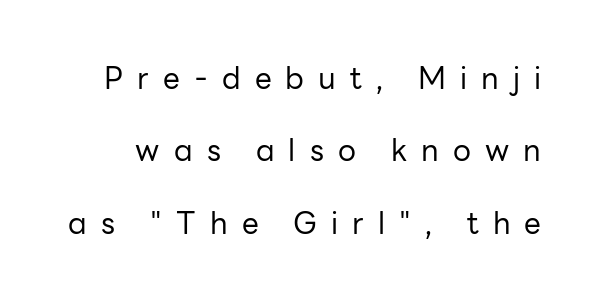
The image shows 30 px regular-weight sans-serif type, upright; set loose line spacing (2.41x), unusually wide letter spacing (+0.47 em), not underlined; low stroke contrast and a medium x-height.
